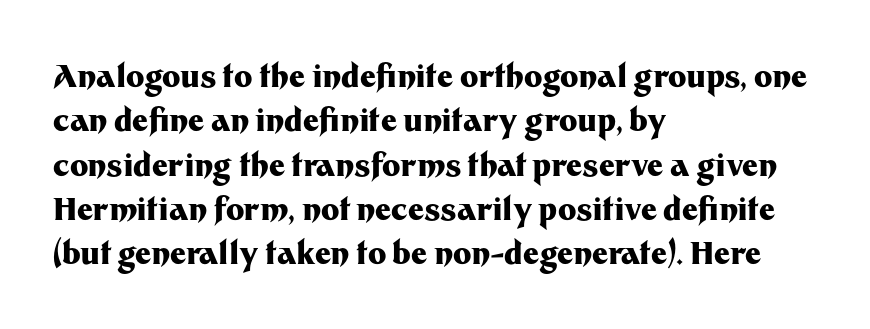
Q: Is the text bold? A: Yes.
Q: Is the text italic (slanted)? A: No, it is upright.
Q: Is the typeface a serif or a sans-serif typeface? A: Sans-serif.
Q: Is the text underlined? A: No.
Q: How is the paragraph aligned? A: Left-aligned.
Q: Is the spacing between letters normal or unusually wide? A: Normal.
Q: Is the spacing between lines tight, normal or loose? A: Normal.
Q: Width (condensed, normal, or wide)? A: Normal.
Q: Stroke contrast? A: Medium.
Q: x-height? A: Medium.
Q: Monospaced? A: No.
